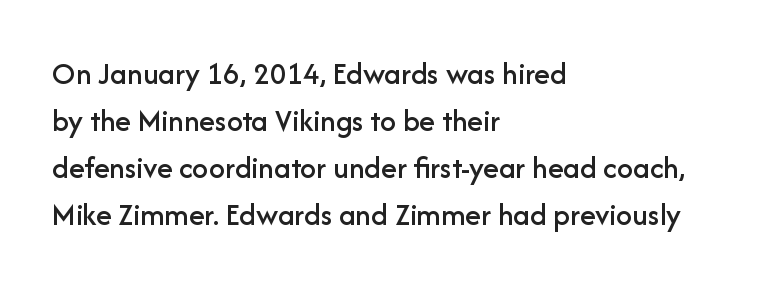
The image shows 32 px sans-serif type, upright; set left-aligned, normal line spacing (1.47x), normal letter spacing, not underlined; low stroke contrast and a medium x-height.
